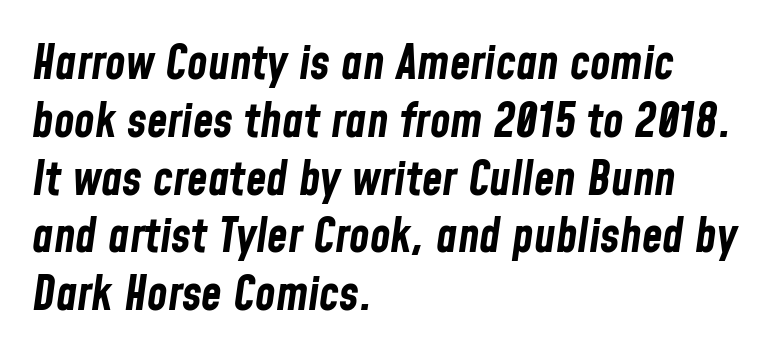
The image shows 47 px bold, condensed type, italic (leaning right); set left-aligned, line spacing 1.23x, normal letter spacing, not underlined; low stroke contrast and a medium x-height.
